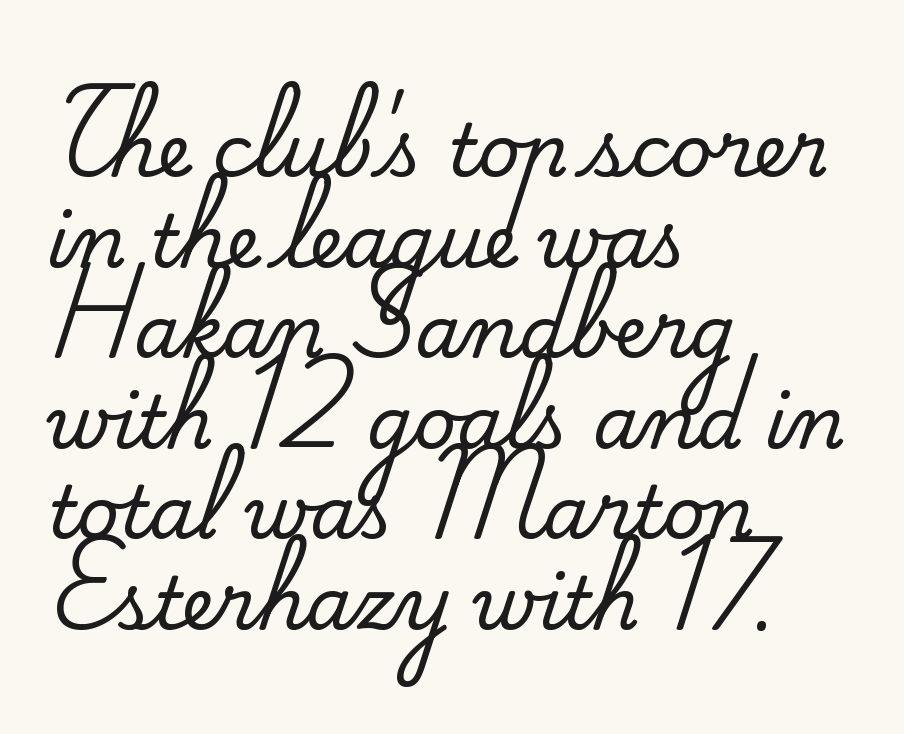
Regarding serifs, this sample has them. The rendering keeps characters at their native spacing. The setting favours the left margin, as ordinary paragraphs usually do. Note the varied advance widths — an 'i' is clearly narrower than an 'm'.
